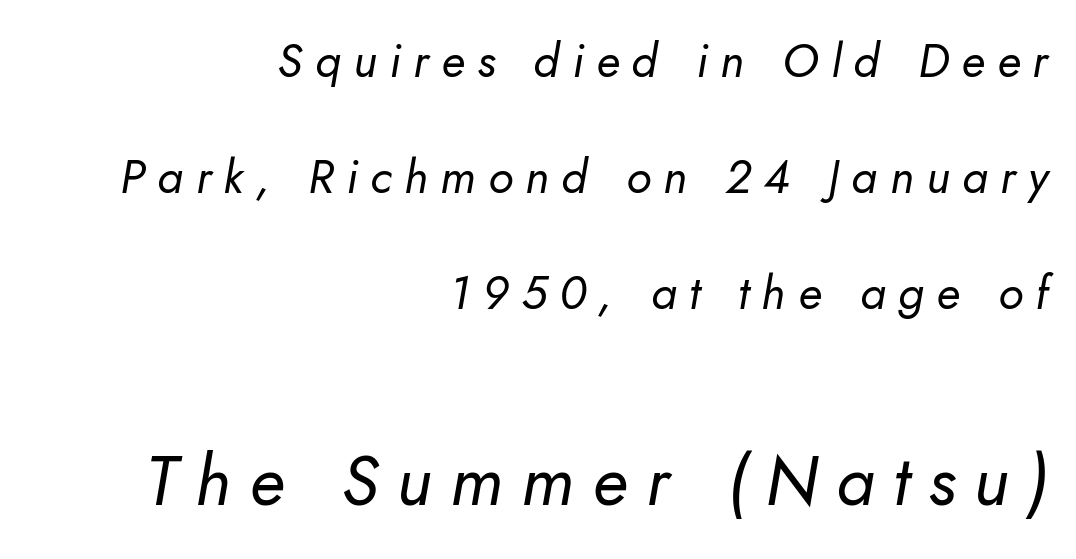
The image shows 70 px regular-weight type, italic (leaning right); set right-aligned, loose line spacing (2.47x), unusually wide letter spacing (+0.26 em), not underlined; the second (bottom) block is 1.49x larger; low stroke contrast and a small x-height.
